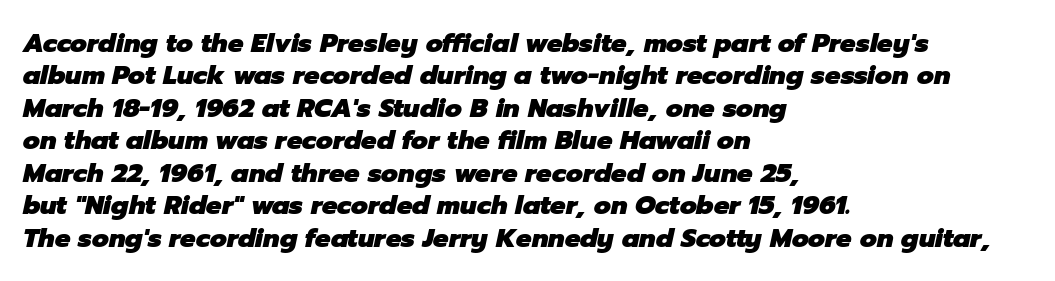
Q: Is the text bold? A: Yes.
Q: Is the text italic (slanted)? A: Yes, it leans right by about 12 degrees.
Q: Is the text underlined? A: No.
Q: How is the paragraph aligned? A: Left-aligned.
Q: Is the spacing between letters normal or unusually wide? A: Normal.
Q: Is the spacing between lines tight, normal or loose? A: Normal.
